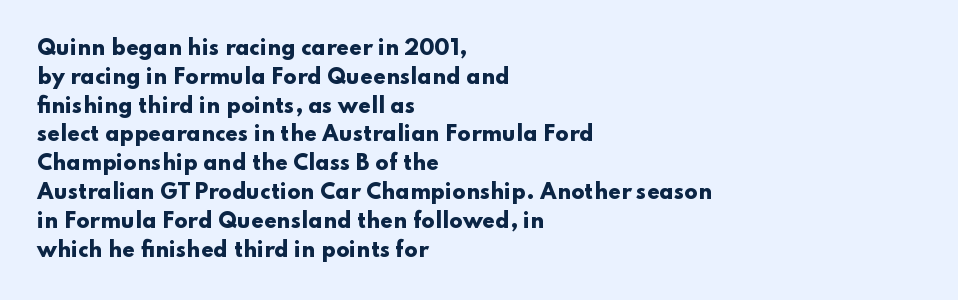
{"italic": "no", "bold": "yes", "underline": "no", "align": "left", "line_spacing": "normal", "line_spacing_ratio": 1.44, "letter_spacing": "normal", "letter_spacing_em": 0.0, "glyph_px": 20}
